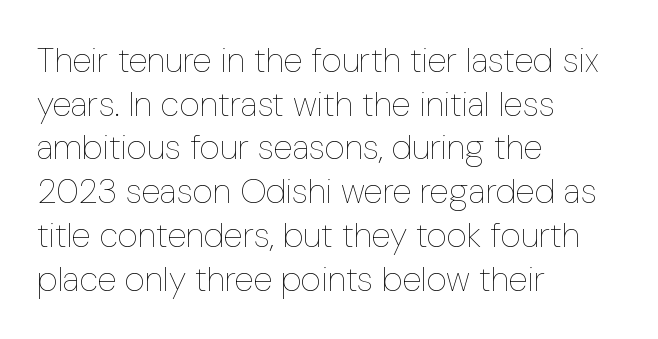
No italicization has been applied; the sample stays upright. Anything drawn beneath the words? Only blank space. All the whitespace from short lines collects on the right. Quick note: interline space is typical. Weight class: somewhere from thin through regular.
